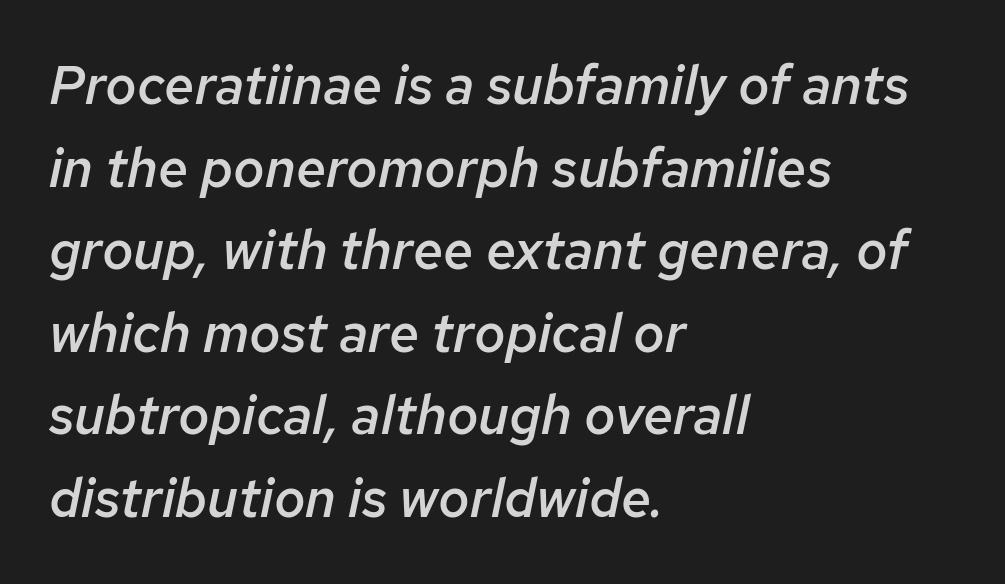
If you drew a ruler down the left edge, every line would touch it. Each letter keeps its own natural width here, so spacing adapts to shape. The face used here is rendered with its standard letterfit. Bare-footed words on every line. The specimen reads as italic at a glance.
